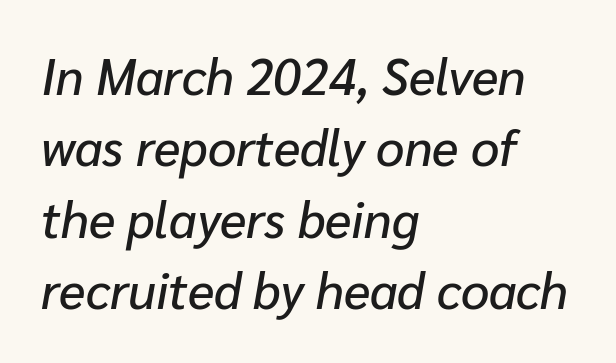
The image shows 50 px text type, italic (leaning right); set left-aligned, normal line spacing (1.43x), normal letter spacing, not underlined; low stroke contrast and a medium x-height.
